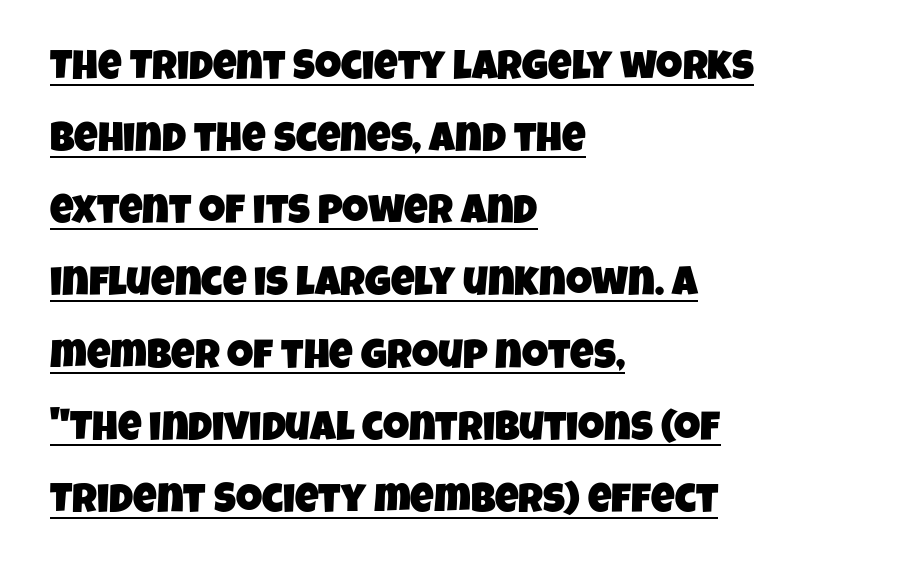
Each word holds together tightly as a unit, with standard inter-letter gaps. The typesetter has applied underlining to the passage shown. Here the designer chose a conventional face with non-uniform glyph widths. To sum up the face: it is a sans, with no serifs. The passage is arranged the way most books set body copy — flush left.
